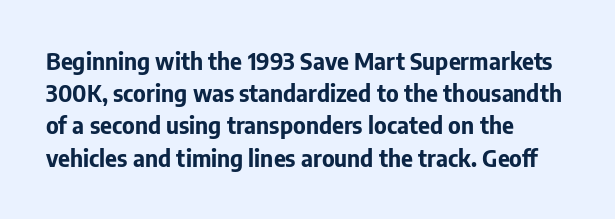
Teacher's note: observe the even left margin — that is flush-left alignment. Tracking here is standard; glyphs follow each other at the usual distance. Horizontal bands of white between lines are of average thickness. Is the type bold? Yes — the strokes are clearly thick and heavy. This is the regular roman posture of the typeface.
